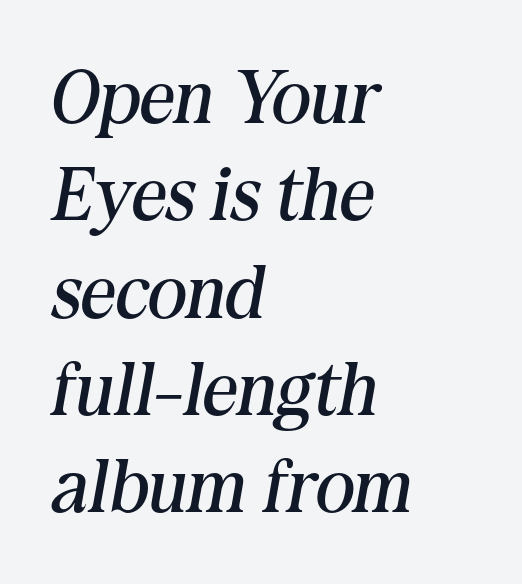
{"serif": "yes", "italic": "yes", "lean": "right", "slant_degrees": 10, "bold": "no", "weight": "regular", "width": "normal", "stroke_contrast": "medium", "x_height": "medium", "monospaced": "no", "underline": "no", "align": "left", "line_spacing": "normal", "line_spacing_ratio": 1.28, "letter_spacing": "normal", "letter_spacing_em": 0.0, "glyph_px": 76}
